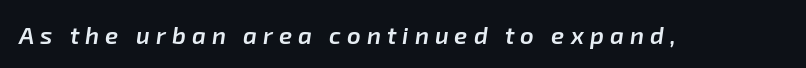
The image shows 24 px text type, italic (leaning right); set unusually wide letter spacing (+0.25 em), not underlined.
